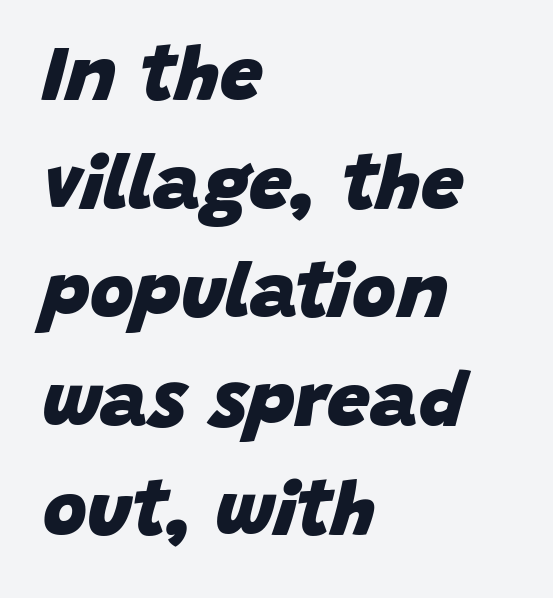
{"italic": "yes", "lean": "right", "slant_degrees": 15, "bold": "yes", "weight": "heavy", "width": "normal", "stroke_contrast": "low", "x_height": "large", "monospaced": "no", "underline": "no", "align": "left", "line_spacing": "normal", "line_spacing_ratio": 1.43, "letter_spacing": "normal", "letter_spacing_em": 0.0, "glyph_px": 76}
